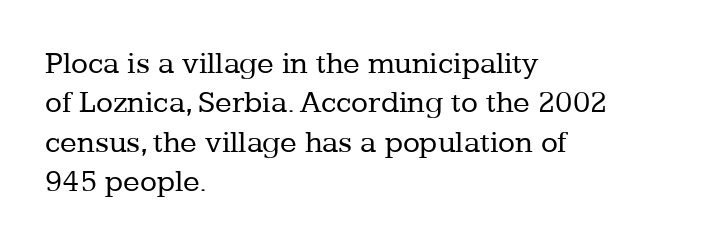
Q: Is the text bold? A: No.
Q: Is the text italic (slanted)? A: No, it is upright.
Q: Is the typeface a serif or a sans-serif typeface? A: Serif.
Q: Is the text underlined? A: No.
Q: How is the paragraph aligned? A: Left-aligned.
Q: Is the spacing between letters normal or unusually wide? A: Normal.
Q: Is the spacing between lines tight, normal or loose? A: Normal.
Q: Width (condensed, normal, or wide)? A: Normal.
Q: Stroke contrast? A: Low.
Q: x-height? A: Medium.
Q: Monospaced? A: No.
